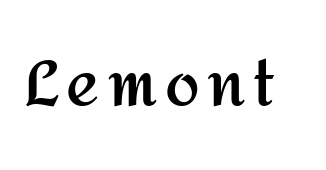
The image shows 62 px semibold sans-serif type, upright; set not underlined; medium stroke contrast and a medium x-height.
